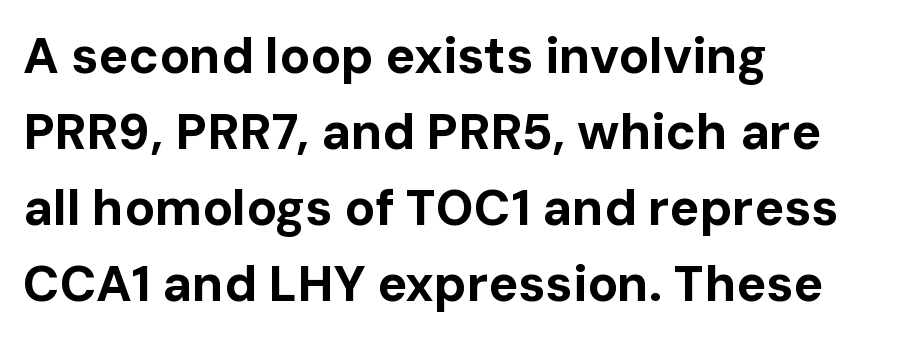
{"serif": "no", "italic": "no", "bold": "yes", "weight": "bold", "width": "normal", "stroke_contrast": "low", "x_height": "medium", "monospaced": "no", "underline": "no", "align": "left", "line_spacing": "normal", "line_spacing_ratio": 1.52, "letter_spacing": "normal", "letter_spacing_em": 0.0, "glyph_px": 50}
